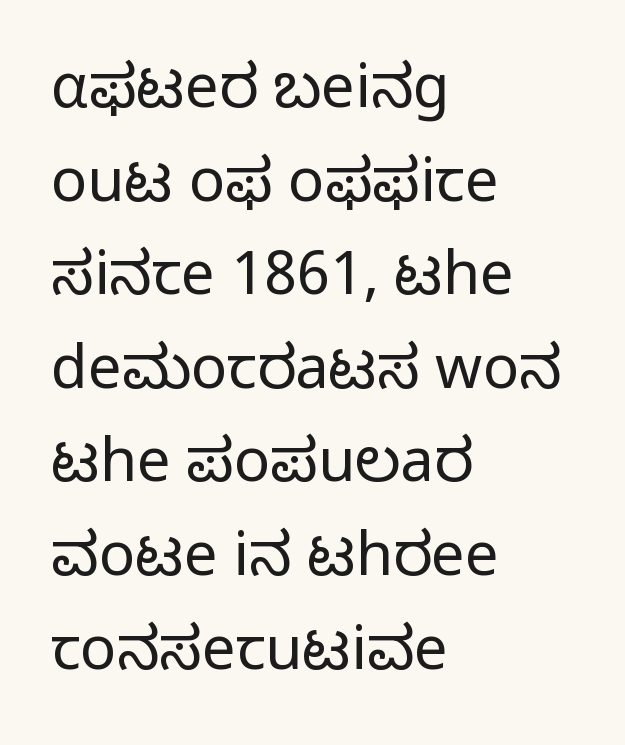
Alignment: flush left. Here the designer chose a conventional face with non-uniform glyph widths. The typeface chosen for these lines omits serifs. Look at the tracking — it's just the regular setting, nothing added. Regarding leading, the lines here are spaced in the standard way.
